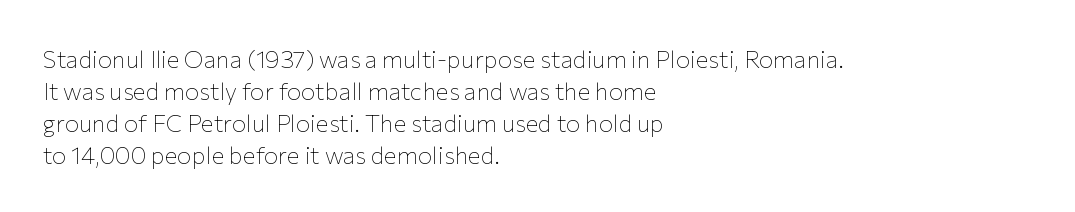
{"italic": "no", "bold": "no", "underline": "no", "align": "left", "line_spacing": "normal", "line_spacing_ratio": 1.33, "letter_spacing": "normal", "letter_spacing_em": 0.0, "glyph_px": 24}
